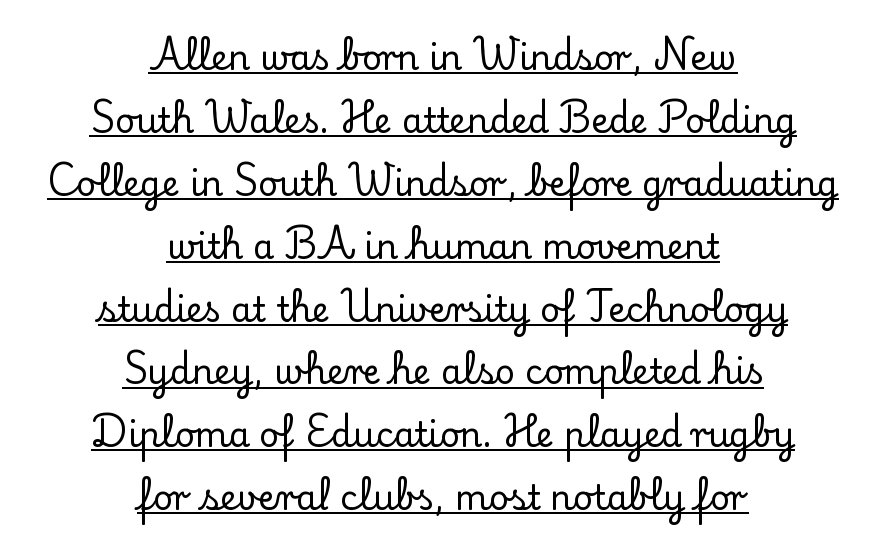
The passage shown is typeset with a serif family. Tracking value appears to be zero — textbook default spacing. The passage shown is typed in a proportional face where columns would drift. Italic? Not at all — the glyphs are vertical.
